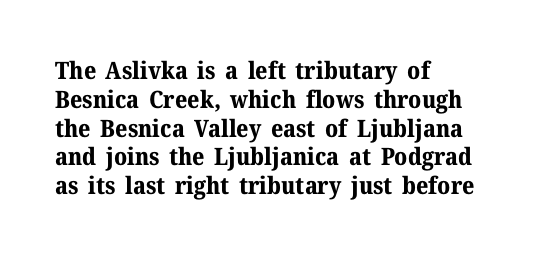
Q: Is the text bold? A: Yes.
Q: Is the text italic (slanted)? A: No, it is upright.
Q: Is the text underlined? A: No.
Q: How is the paragraph aligned? A: Left-aligned.
Q: Is the spacing between letters normal or unusually wide? A: Normal.
